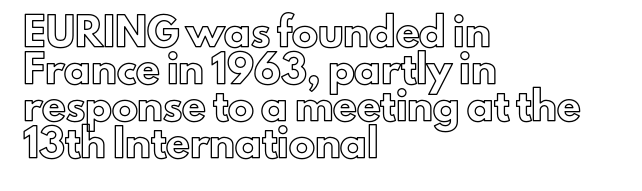
{"italic": "no", "underline": "no", "align": "left", "line_spacing": "normal", "line_spacing_ratio": 1.42, "letter_spacing": "normal", "letter_spacing_em": 0.0, "glyph_px": 26}
